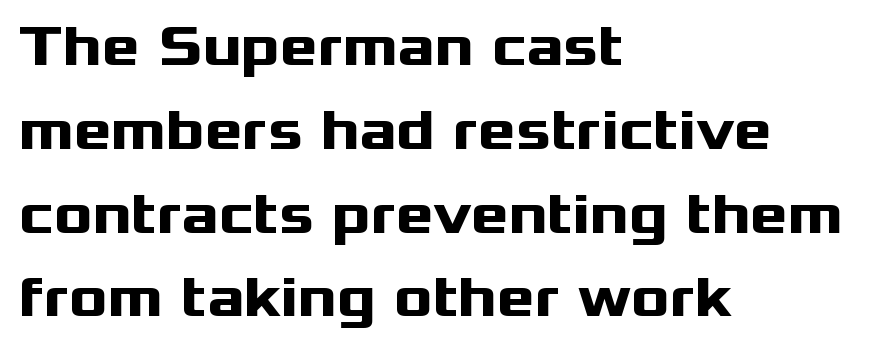
Is this a sans? Yes — the strokes have no serifs. Whoever set this chose a conventional vertical rhythm. The type is set solid horizontally, with unmodified tracking. Do the letters lean? They stand straight. Thick stems and heavy bowls — unmistakably bold.
